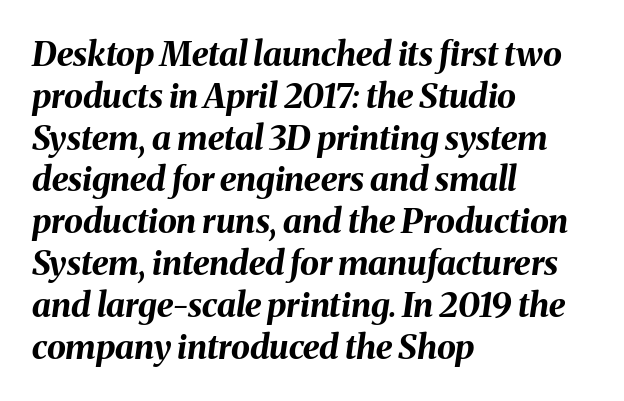
{"italic": "yes", "lean": "right", "slant_degrees": 8, "bold": "yes", "weight": "bold", "width": "normal", "stroke_contrast": "medium", "x_height": "medium", "monospaced": "no", "underline": "no", "align": "left", "line_spacing_ratio": 1.23, "letter_spacing": "normal", "letter_spacing_em": 0.0, "glyph_px": 34}
